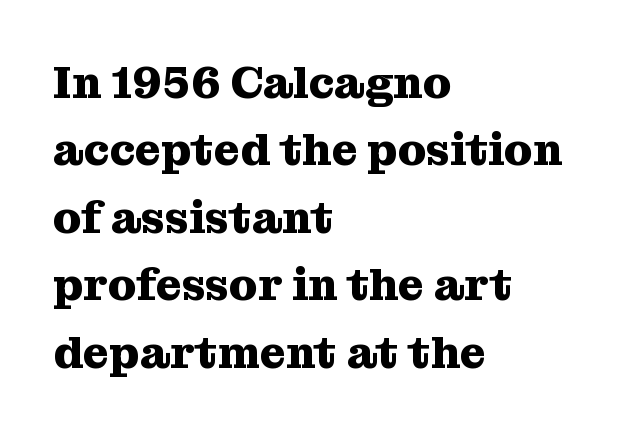
The image shows 45 px heavy serif type, upright; set left-aligned, normal line spacing (1.5x), normal letter spacing, not underlined; medium stroke contrast and a medium x-height.
